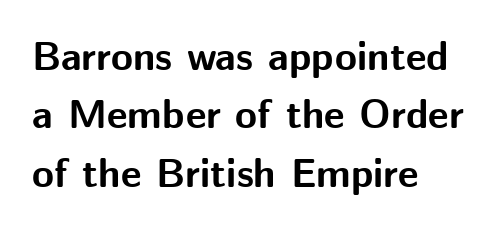
Q: Is the text bold? A: Yes.
Q: Is the text italic (slanted)? A: No, it is upright.
Q: Is the typeface a serif or a sans-serif typeface? A: Sans-serif.
Q: Is the text underlined? A: No.
Q: How is the paragraph aligned? A: Left-aligned.
Q: Is the spacing between letters normal or unusually wide? A: Normal.
Q: Is the spacing between lines tight, normal or loose? A: Normal.
Q: Width (condensed, normal, or wide)? A: Normal.
Q: Stroke contrast? A: Medium.
Q: x-height? A: Medium.
Q: Monospaced? A: No.
